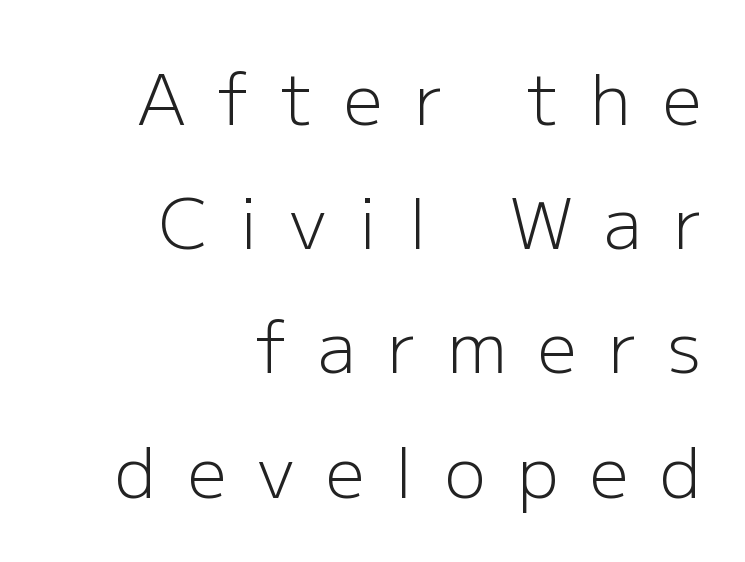
{"serif": "no", "italic": "no", "bold": "no", "weight": "light", "width": "normal", "stroke_contrast": "low", "x_height": "medium", "monospaced": "no", "underline": "no", "align": "right", "line_spacing_ratio": 1.8, "letter_spacing": "wide", "letter_spacing_em": 0.46, "glyph_px": 69}
